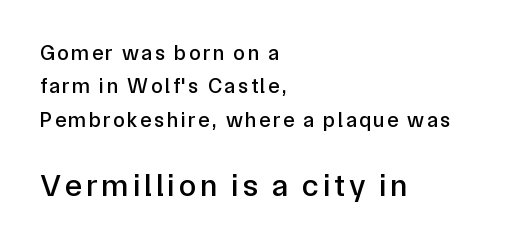
{"serif": "no", "italic": "no", "width": "normal", "stroke_contrast": "low", "x_height": "medium", "monospaced": "no", "underline": "no", "align": "left", "line_spacing": "normal", "line_spacing_ratio": 1.59, "larger_block": "second", "size_ratio": 1.52, "glyph_px": 32}
